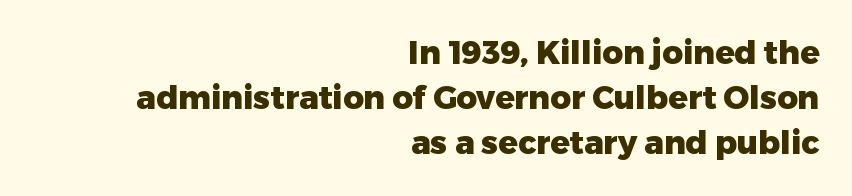
Q: Is the text bold? A: Yes.
Q: Is the text italic (slanted)? A: No, it is upright.
Q: Is the typeface a serif or a sans-serif typeface? A: Sans-serif.
Q: Is the text underlined? A: No.
Q: How is the paragraph aligned? A: Right-aligned.
Q: Is the spacing between letters normal or unusually wide? A: Normal.
Q: Is the spacing between lines tight, normal or loose? A: Normal.
Q: Width (condensed, normal, or wide)? A: Normal.
Q: Stroke contrast? A: Low.
Q: x-height? A: Medium.
Q: Monospaced? A: No.
